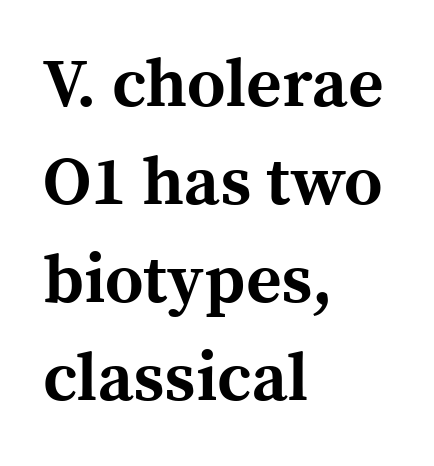
{"serif": "yes", "italic": "no", "bold": "yes", "weight": "bold", "width": "normal", "x_height": "medium", "monospaced": "no", "underline": "no", "align": "left", "line_spacing": "normal", "line_spacing_ratio": 1.44, "letter_spacing": "normal", "letter_spacing_em": 0.0, "glyph_px": 68}
